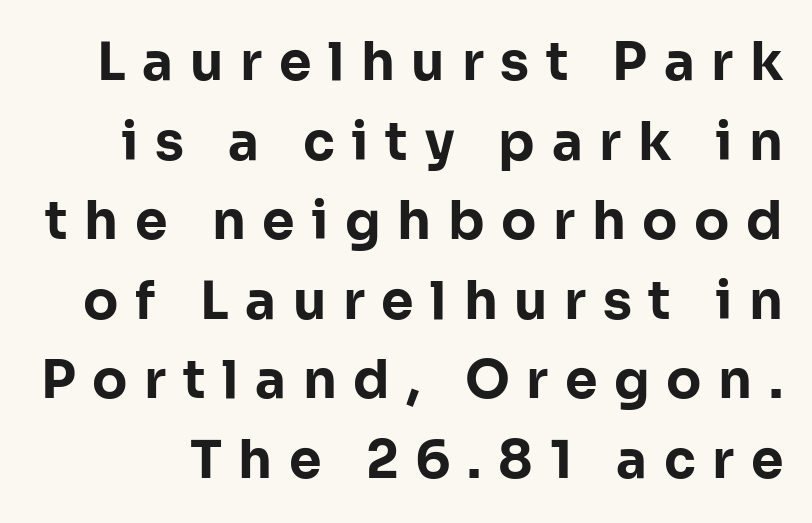
The image shows 52 px bold sans-serif type, upright; set normal line spacing (1.53x), unusually wide letter spacing (+0.32 em), not underlined; low stroke contrast and a medium x-height.
